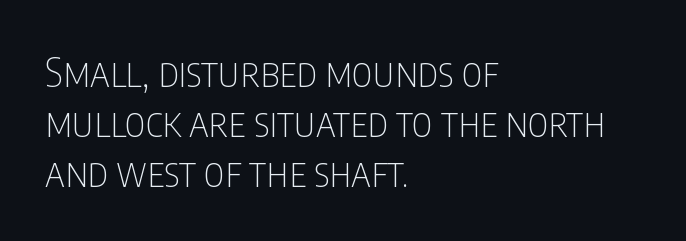
What stands out about the letter spacing? Nothing — it is the standard amount. This reads as an unemphasized weight, regular at the heaviest. Check where the strokes stop: nothing finishes them off — pure sans. Visually the block forms a straight wall on the left and a jagged coastline on the right. Descender tails drop into unmarked territory.
